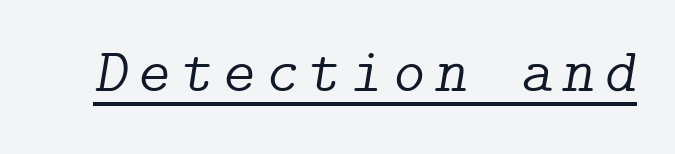
The image shows 62 px light serif type, italic (leaning right); set underlined; low stroke contrast and a medium x-height.
